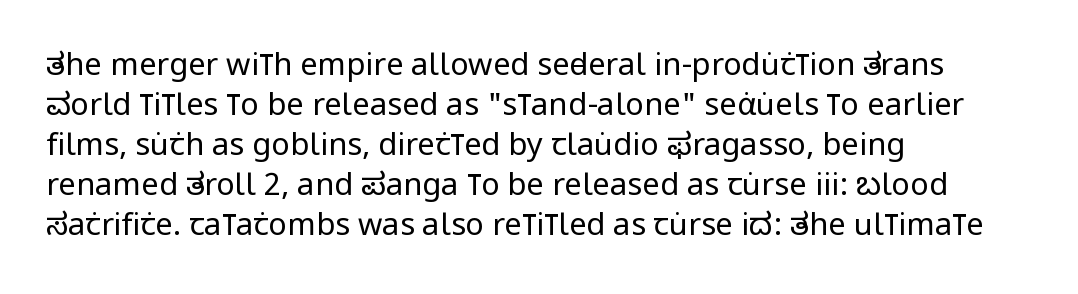
Unmarked baselines from the first word to the last. Note: no serifs on the glyphs. Upright lettering throughout. Letters have the restrained weight of plain body copy at most. This sample has the flowing, uneven cadence of proportional lettering. Words appear dense and cohesive because spacing is normal.
